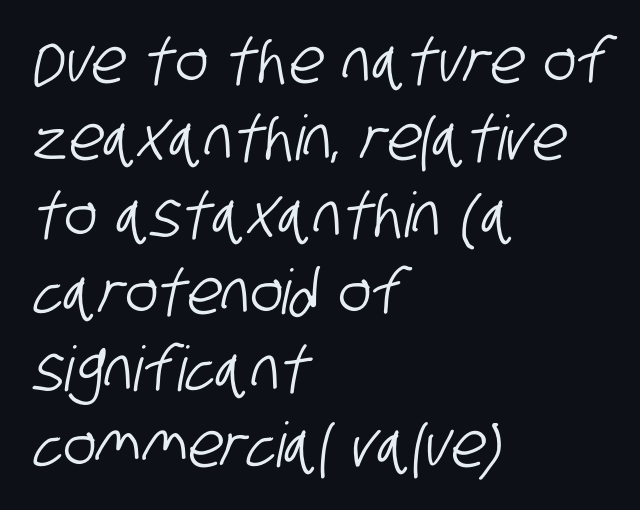
The image shows 62 px condensed sans-serif type; set left-aligned, line spacing 1.24x, normal letter spacing, not underlined; low stroke contrast and a large x-height.
